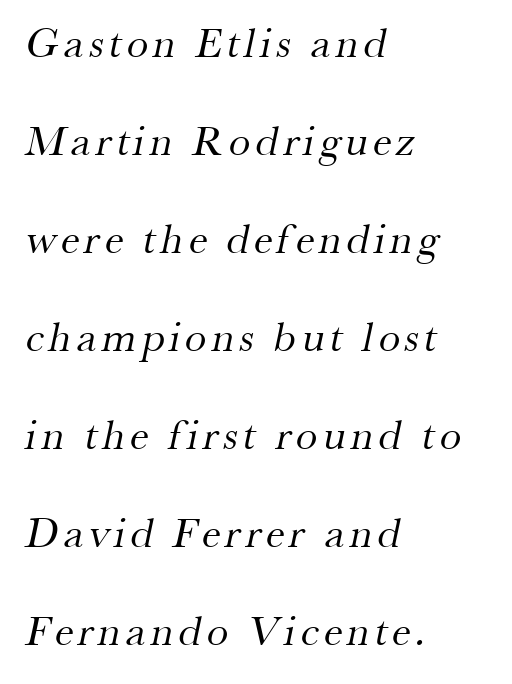
Q: Is the text bold? A: No.
Q: Is the typeface a serif or a sans-serif typeface? A: Serif.
Q: Is the text underlined? A: No.
Q: How is the paragraph aligned? A: Left-aligned.
Q: Is the spacing between lines tight, normal or loose? A: Loose.
Q: Width (condensed, normal, or wide)? A: Normal.
Q: Stroke contrast? A: Medium.
Q: x-height? A: Small.
Q: Monospaced? A: No.
